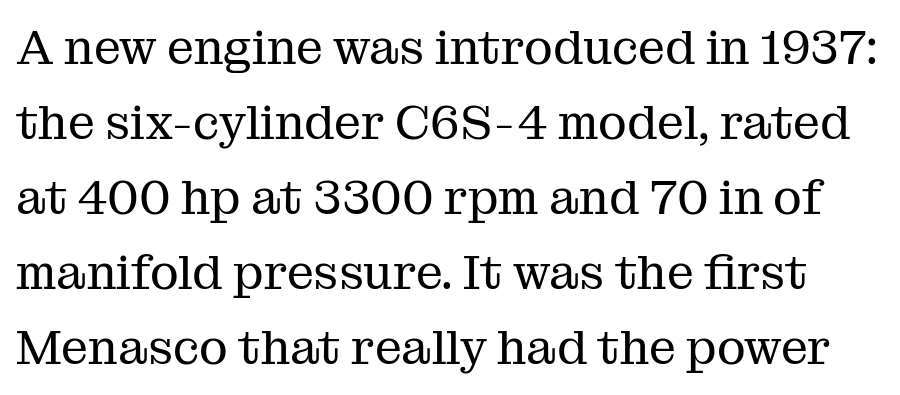
The face used here is proportionally spaced, like ordinary book or web type. The glyphs in this specimen are seriffed. Horizontal bands of white between lines are of average thickness. Weight class: somewhere from thin through regular. Letters rest on an invisible, unmarked baseline. The lettering stays uniformly vertical, giving the passage a roman look.
